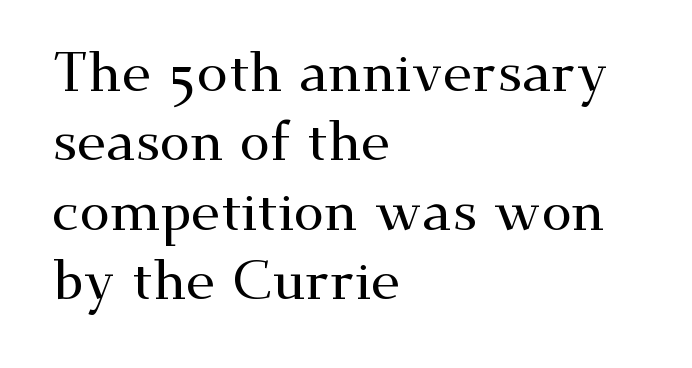
Q: Is the text italic (slanted)? A: No, it is upright.
Q: Is the typeface a serif or a sans-serif typeface? A: Serif.
Q: Is the text underlined? A: No.
Q: How is the paragraph aligned? A: Left-aligned.
Q: Is the spacing between letters normal or unusually wide? A: Normal.
Q: Is the spacing between lines tight, normal or loose? A: Normal.
Q: Width (condensed, normal, or wide)? A: Wide.
Q: Stroke contrast? A: Medium.
Q: x-height? A: Small.
Q: Monospaced? A: No.
